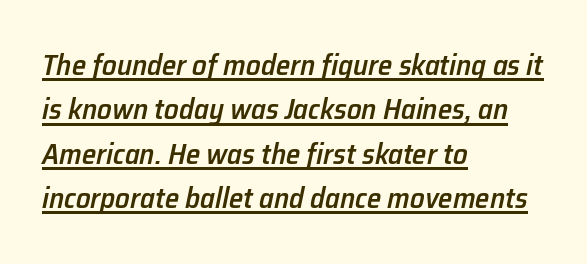
Typeset ragged right — the left edge is the straight one. The font is running at a semibold setting, under full bold. Decoration check: the copy is underlined. Is this a fixed-width face? No — the glyphs have proportional, varying widths. The whole block is typeset with a tilt. Characters follow at the spacing the type designer built in.
